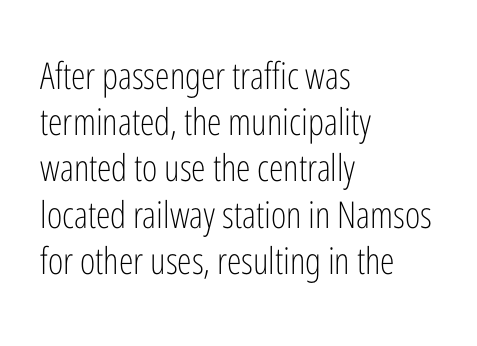
Q: Is the text bold? A: No.
Q: Is the text italic (slanted)? A: No, it is upright.
Q: Is the typeface a serif or a sans-serif typeface? A: Sans-serif.
Q: Is the text underlined? A: No.
Q: How is the paragraph aligned? A: Left-aligned.
Q: Is the spacing between letters normal or unusually wide? A: Normal.
Q: Is the spacing between lines tight, normal or loose? A: Normal.
Q: Width (condensed, normal, or wide)? A: Condensed.
Q: Stroke contrast? A: Low.
Q: x-height? A: Medium.
Q: Monospaced? A: No.
